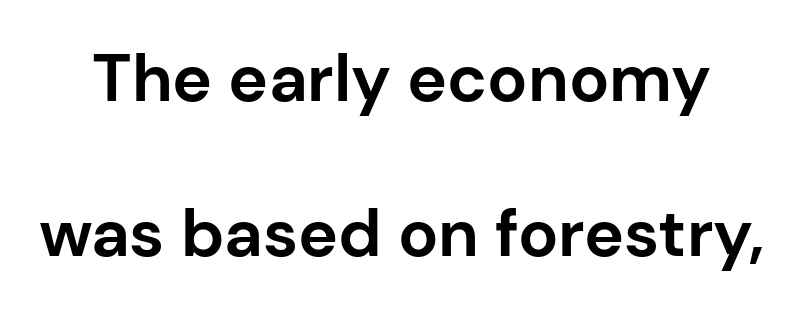
{"serif": "no", "italic": "no", "bold": "yes", "weight": "bold", "width": "normal", "stroke_contrast": "low", "x_height": "medium", "monospaced": "no", "underline": "no", "line_spacing": "loose", "line_spacing_ratio": 2.32, "letter_spacing": "normal", "letter_spacing_em": 0.0, "glyph_px": 67}
